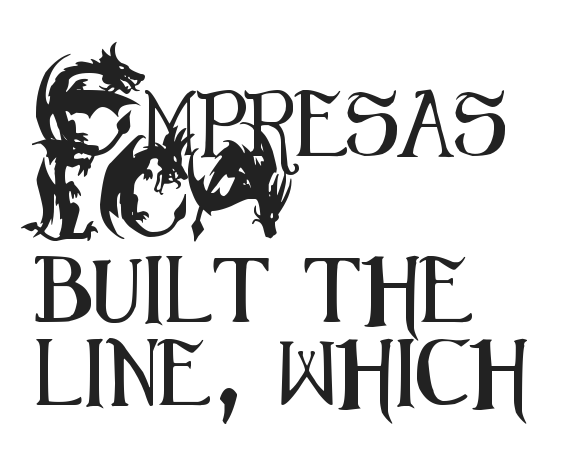
{"serif": "no", "italic": "no", "width": "condensed", "stroke_contrast": "medium", "x_height": "small", "monospaced": "no", "underline": "no", "align": "left", "line_spacing": "normal", "line_spacing_ratio": 1.26, "letter_spacing": "normal", "letter_spacing_em": 0.0, "glyph_px": 66}
